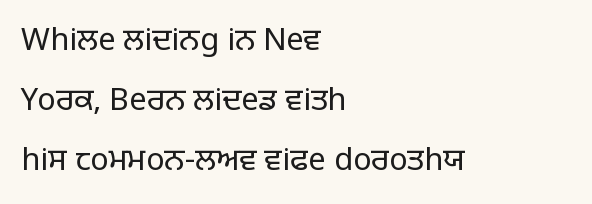
The image shows 31 px regular-weight sans-serif type, upright; set left-aligned, loose line spacing (1.93x), normal letter spacing, not underlined; low stroke contrast and a large x-height.
